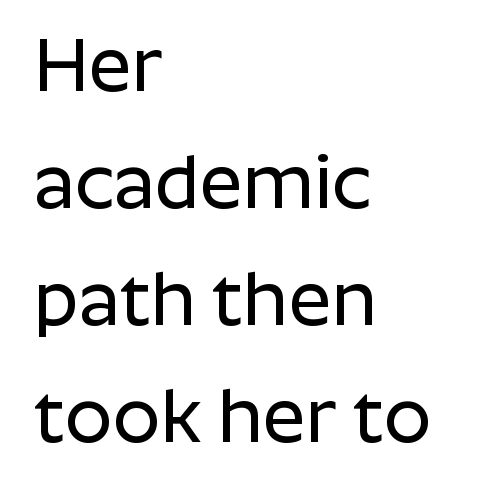
Q: Is the text italic (slanted)? A: No, it is upright.
Q: Is the typeface a serif or a sans-serif typeface? A: Sans-serif.
Q: Is the text underlined? A: No.
Q: How is the paragraph aligned? A: Left-aligned.
Q: Is the spacing between letters normal or unusually wide? A: Normal.
Q: Is the spacing between lines tight, normal or loose? A: Normal.
Q: Width (condensed, normal, or wide)? A: Normal.
Q: Stroke contrast? A: Low.
Q: x-height? A: Medium.
Q: Monospaced? A: No.
